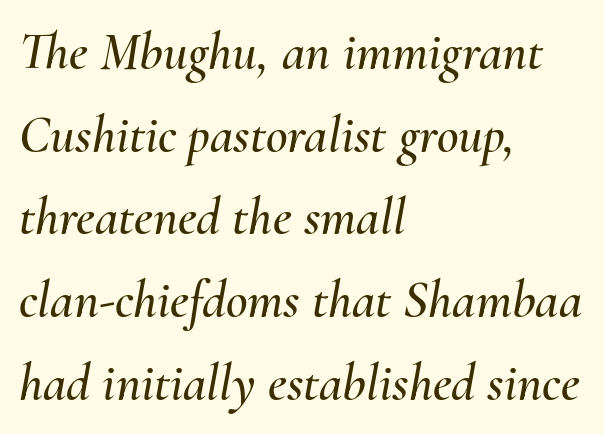
Q: Is the text italic (slanted)? A: Yes, it leans right by about 10 degrees.
Q: Is the text underlined? A: No.
Q: How is the paragraph aligned? A: Left-aligned.
Q: Is the spacing between letters normal or unusually wide? A: Normal.
Q: Is the spacing between lines tight, normal or loose? A: Normal.
Q: Width (condensed, normal, or wide)? A: Normal.
Q: Stroke contrast? A: Medium.
Q: x-height? A: Small.
Q: Monospaced? A: No.
